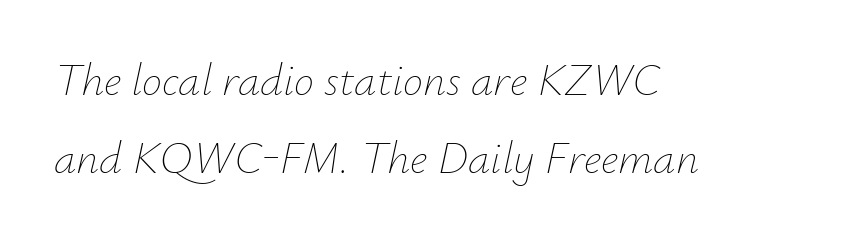
Q: Is the text bold? A: No.
Q: Is the text italic (slanted)? A: Yes, it leans right by about 12 degrees.
Q: Is the text underlined? A: No.
Q: How is the paragraph aligned? A: Left-aligned.
Q: Is the spacing between letters normal or unusually wide? A: Normal.
Q: Width (condensed, normal, or wide)? A: Normal.
Q: Stroke contrast? A: Low.
Q: x-height? A: Small.
Q: Monospaced? A: No.
